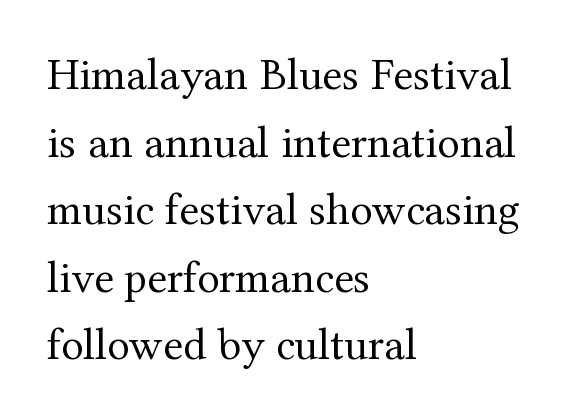
Q: Is the text bold? A: No.
Q: Is the text italic (slanted)? A: No, it is upright.
Q: Is the typeface a serif or a sans-serif typeface? A: Serif.
Q: Is the text underlined? A: No.
Q: How is the paragraph aligned? A: Left-aligned.
Q: Is the spacing between letters normal or unusually wide? A: Normal.
Q: Is the spacing between lines tight, normal or loose? A: Normal.
Q: Width (condensed, normal, or wide)? A: Normal.
Q: Stroke contrast? A: Medium.
Q: x-height? A: Medium.
Q: Monospaced? A: No.
